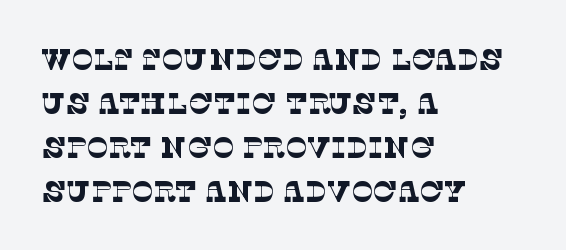
{"serif": "yes", "bold": "no", "weight": "thin", "width": "normal", "stroke_contrast": "low", "x_height": "large", "monospaced": "no", "underline": "no", "align": "left", "line_spacing": "normal", "line_spacing_ratio": 1.52, "letter_spacing": "normal", "letter_spacing_em": 0.0, "glyph_px": 29}
